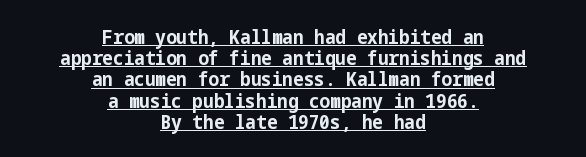
{"italic": "no", "bold": "yes", "underline": "yes", "align": "center", "line_spacing": "tight", "line_spacing_ratio": 1.06, "letter_spacing": "normal", "letter_spacing_em": 0.0, "glyph_px": 20}
